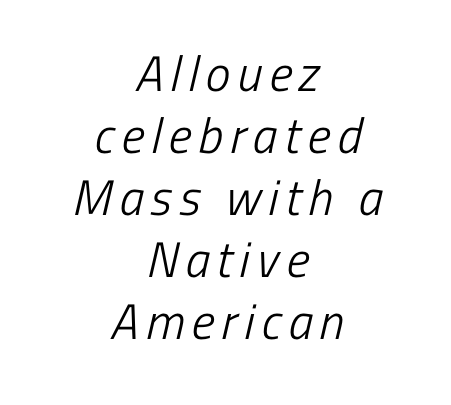
The face used here is a sans, in the tradition of grotesques and geometrics. The strokes are not fattened; the text isn't bold. Notice how the passage keeps no hard edge, just a central spine. Underline: absent. The face used here is proportionally spaced, like ordinary book or web type.
